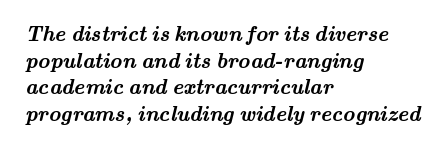
Q: Is the text bold? A: Yes.
Q: Is the text underlined? A: No.
Q: How is the paragraph aligned? A: Left-aligned.
Q: Is the spacing between letters normal or unusually wide? A: Normal.
Q: Is the spacing between lines tight, normal or loose? A: Normal.
